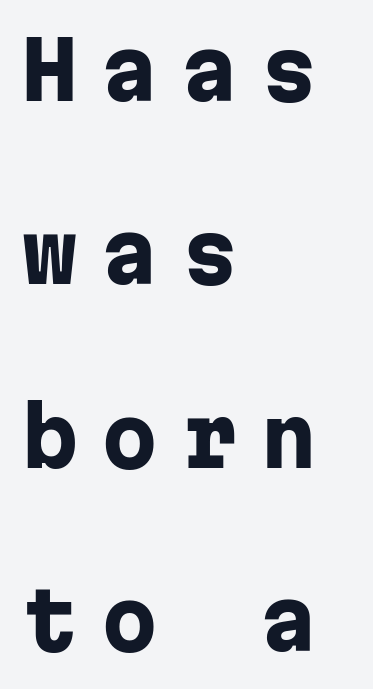
{"serif": "no", "italic": "no", "bold": "yes", "weight": "heavy", "width": "normal", "stroke_contrast": "low", "x_height": "medium", "monospaced": "yes", "underline": "no", "align": "left", "line_spacing": "loose", "line_spacing_ratio": 2.32, "letter_spacing": "wide", "letter_spacing_em": 0.31, "glyph_px": 79}
